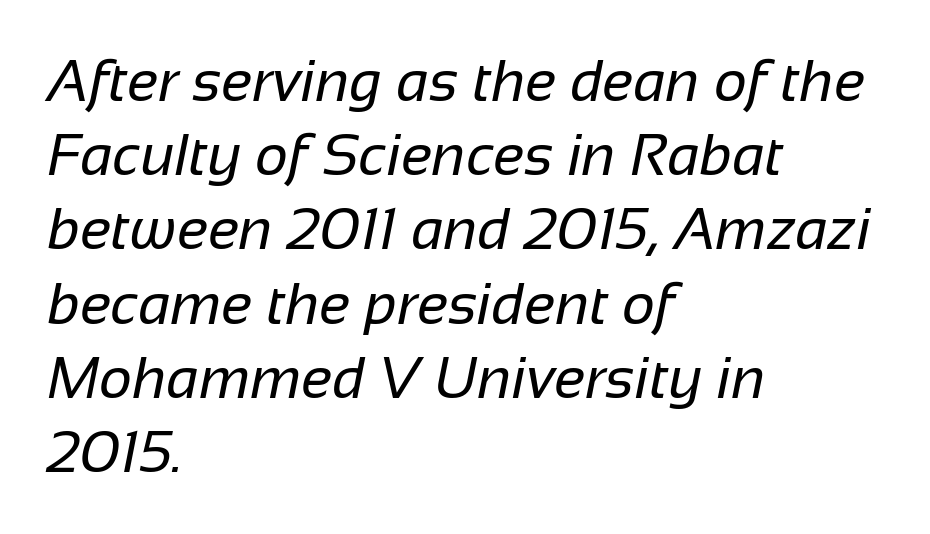
The image shows 58 px regular-weight sans-serif type; set left-aligned, normal line spacing (1.28x), normal letter spacing, not underlined; low stroke contrast and a medium x-height.
